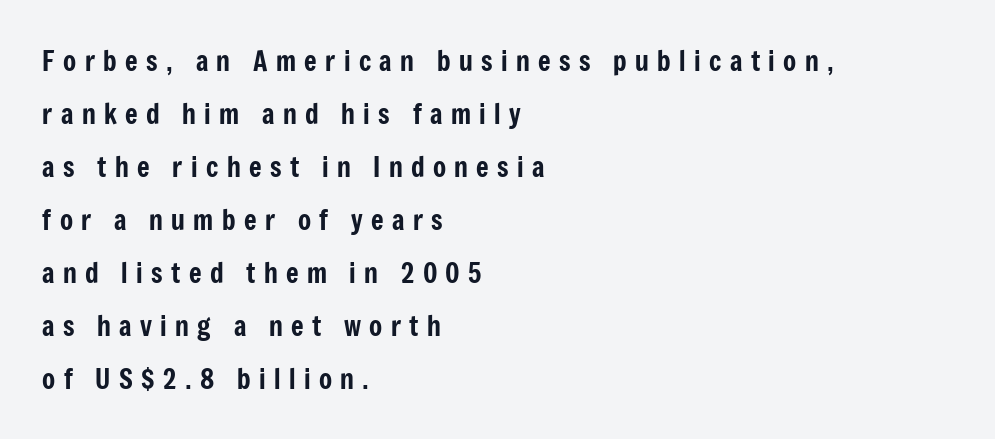
{"italic": "no", "underline": "no", "align": "left", "line_spacing": "loose", "line_spacing_ratio": 1.96, "letter_spacing": "wide", "letter_spacing_em": 0.31, "glyph_px": 27}
